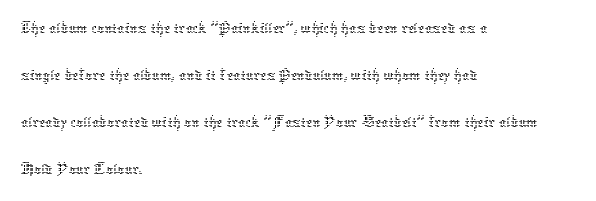
The image shows 36 px thin type, upright; set left-aligned, normal line spacing (1.31x), normal letter spacing, not underlined; low stroke contrast and a medium x-height.
